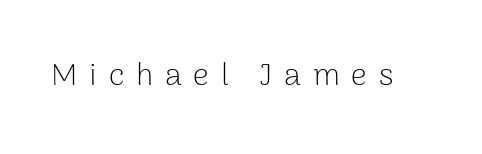
{"serif": "no", "italic": "no", "bold": "no", "weight": "light", "width": "normal", "stroke_contrast": "low", "x_height": "medium", "monospaced": "no", "underline": "no", "letter_spacing": "wide", "letter_spacing_em": 0.38, "glyph_px": 31}
